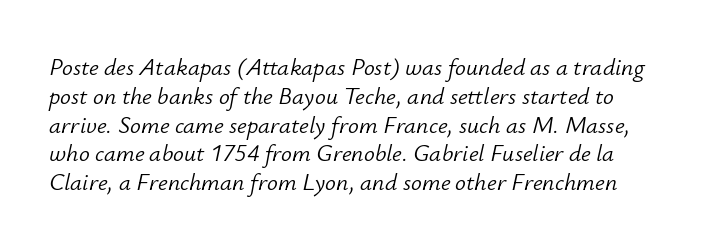
The image shows 24 px text type, italic (leaning right); set line spacing 1.2x, normal letter spacing, not underlined.
